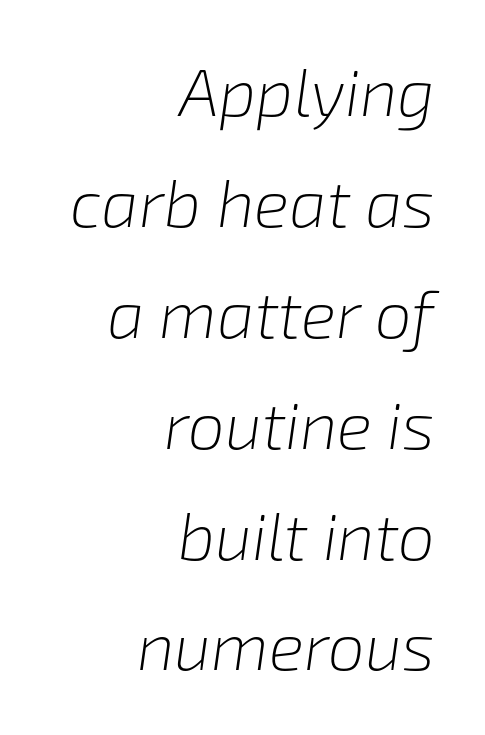
The letters sit at their default tracking, neither squeezed nor spread. Caption: multi-line text, flush right, ragged left. Slanted lettering throughout. Honestly, there is no underline to notice here at all. What's the leading like? Ordinary, nothing unusual.
